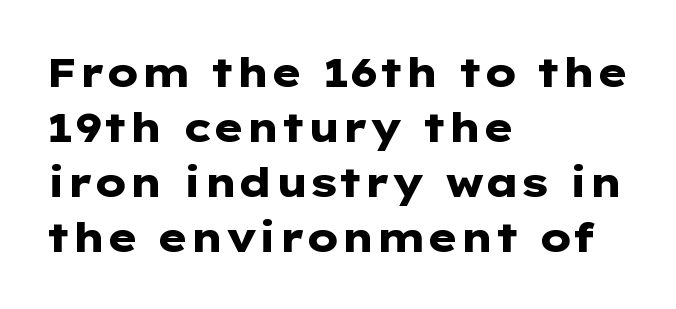
Q: Is the text bold? A: Yes.
Q: Is the text italic (slanted)? A: No, it is upright.
Q: Is the typeface a serif or a sans-serif typeface? A: Sans-serif.
Q: Is the text underlined? A: No.
Q: How is the paragraph aligned? A: Left-aligned.
Q: Is the spacing between letters normal or unusually wide? A: Normal.
Q: Is the spacing between lines tight, normal or loose? A: Normal.
Q: Width (condensed, normal, or wide)? A: Wide.
Q: Stroke contrast? A: Low.
Q: x-height? A: Medium.
Q: Monospaced? A: No.
